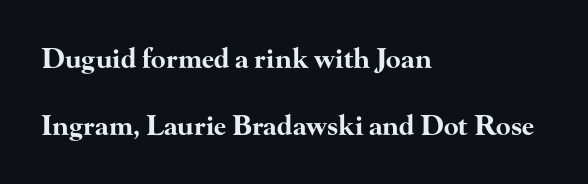
Observe the ordinary spacing: letters are neighbours, not strangers. Leading: increased. When letters stand straight like this, we call the style roman or upright. Is the block centered? No — it sits flush against the left margin.
